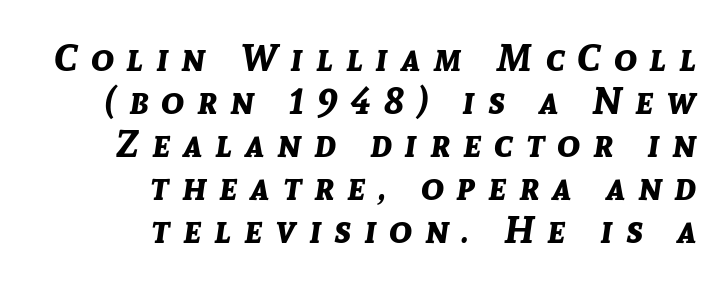
The image shows 38 px bold type, italic (leaning right); set right-aligned, tight line spacing (1.13x), unusually wide letter spacing (+0.34 em), not underlined; low stroke contrast and a medium x-height.
